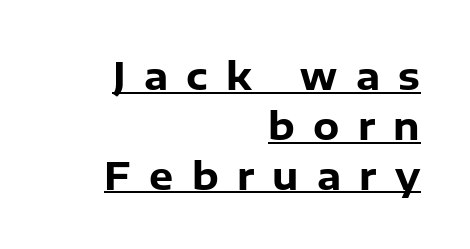
Q: Is the text bold? A: Yes.
Q: Is the text italic (slanted)? A: No, it is upright.
Q: Is the typeface a serif or a sans-serif typeface? A: Sans-serif.
Q: Is the text underlined? A: Yes.
Q: How is the paragraph aligned? A: Right-aligned.
Q: Is the spacing between letters normal or unusually wide? A: Unusually wide.
Q: Is the spacing between lines tight, normal or loose? A: Normal.
Q: Width (condensed, normal, or wide)? A: Normal.
Q: Stroke contrast? A: Low.
Q: x-height? A: Medium.
Q: Monospaced? A: No.
